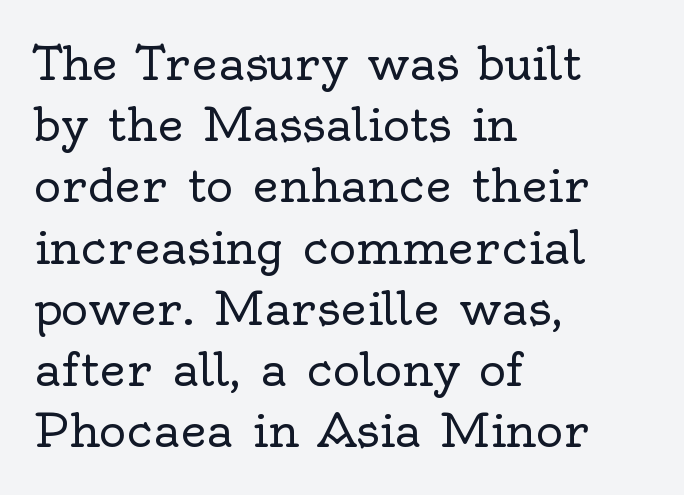
Proportional: the letters do not fall into vertical columns. Each stroke keeps to a modest, everyday thickness or less. Examine the stroke ends and you'll spot serifs. Short note: letters normally spaced. Caption: multi-line text, flush left, ragged right.
